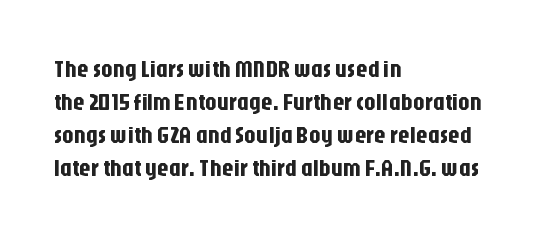
The block of text has a typical density, with ordinary space between rows. Tracking here is standard; glyphs follow each other at the usual distance. The strip under each line holds only bare page. The lettering holds an erect, upright posture throughout. Teacher's note: observe the even left margin — that is flush-left alignment.
